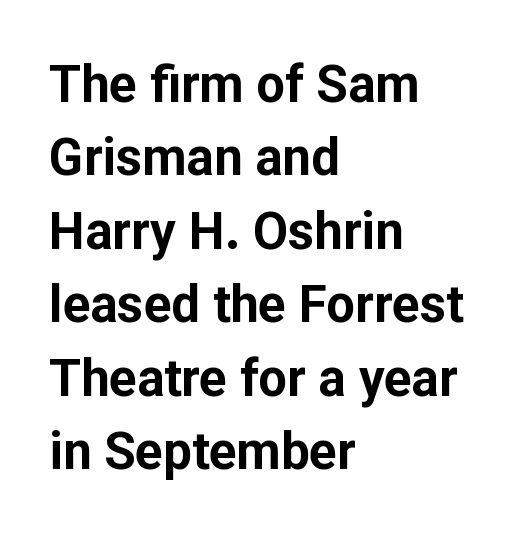
Q: Is the text bold? A: Yes.
Q: Is the text italic (slanted)? A: No, it is upright.
Q: Is the typeface a serif or a sans-serif typeface? A: Sans-serif.
Q: Is the text underlined? A: No.
Q: How is the paragraph aligned? A: Left-aligned.
Q: Is the spacing between letters normal or unusually wide? A: Normal.
Q: Is the spacing between lines tight, normal or loose? A: Normal.
Q: Width (condensed, normal, or wide)? A: Normal.
Q: Stroke contrast? A: Low.
Q: x-height? A: Medium.
Q: Monospaced? A: No.
